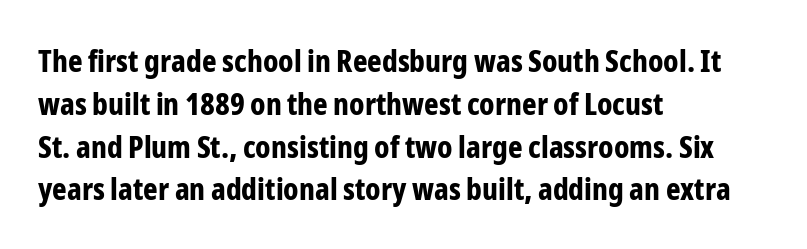
Q: Is the text bold? A: Yes.
Q: Is the text italic (slanted)? A: No, it is upright.
Q: Is the typeface a serif or a sans-serif typeface? A: Sans-serif.
Q: Is the text underlined? A: No.
Q: How is the paragraph aligned? A: Left-aligned.
Q: Is the spacing between letters normal or unusually wide? A: Normal.
Q: Is the spacing between lines tight, normal or loose? A: Normal.
Q: Width (condensed, normal, or wide)? A: Condensed.
Q: Stroke contrast? A: Low.
Q: x-height? A: Medium.
Q: Monospaced? A: No.
